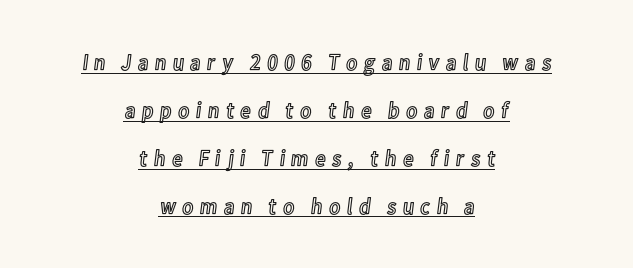
The rendered words wear a rule along their underside. Teacher's note: observe the equal gaps on both sides — that is centered alignment. These lines stand farther apart than default settings would place them.
